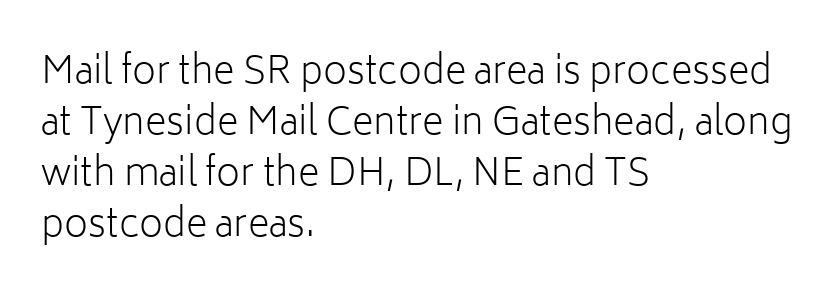
Q: Is the text bold? A: No.
Q: Is the text italic (slanted)? A: No, it is upright.
Q: Is the typeface a serif or a sans-serif typeface? A: Sans-serif.
Q: Is the text underlined? A: No.
Q: How is the paragraph aligned? A: Left-aligned.
Q: Is the spacing between letters normal or unusually wide? A: Normal.
Q: Is the spacing between lines tight, normal or loose? A: Normal.
Q: Width (condensed, normal, or wide)? A: Normal.
Q: Stroke contrast? A: Low.
Q: x-height? A: Medium.
Q: Monospaced? A: No.
